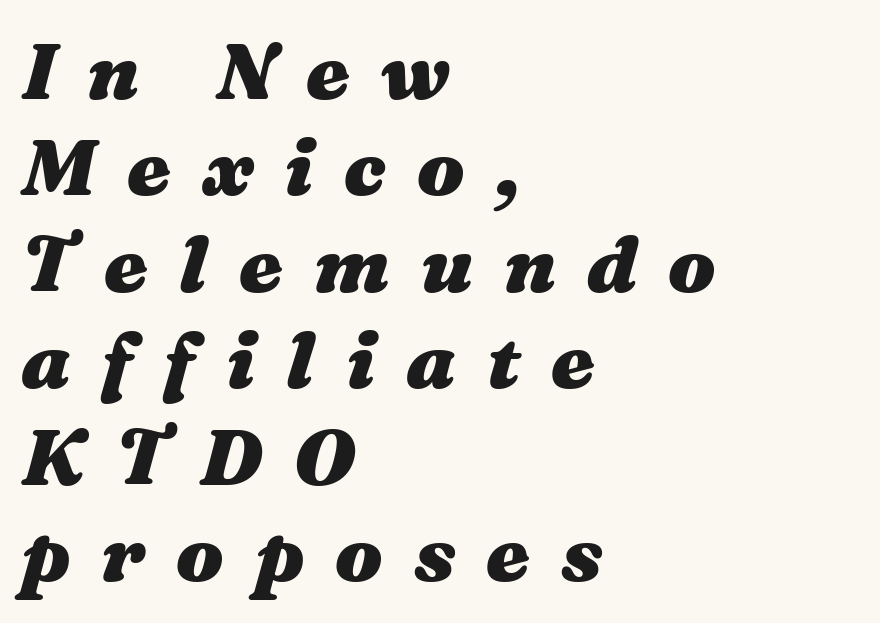
Q: Is the text bold? A: Yes.
Q: Is the text italic (slanted)? A: Yes, it leans right by about 16 degrees.
Q: Is the text underlined? A: No.
Q: How is the paragraph aligned? A: Left-aligned.
Q: Is the spacing between letters normal or unusually wide? A: Unusually wide.
Q: Width (condensed, normal, or wide)? A: Wide.
Q: Stroke contrast? A: Medium.
Q: x-height? A: Medium.
Q: Monospaced? A: No.
